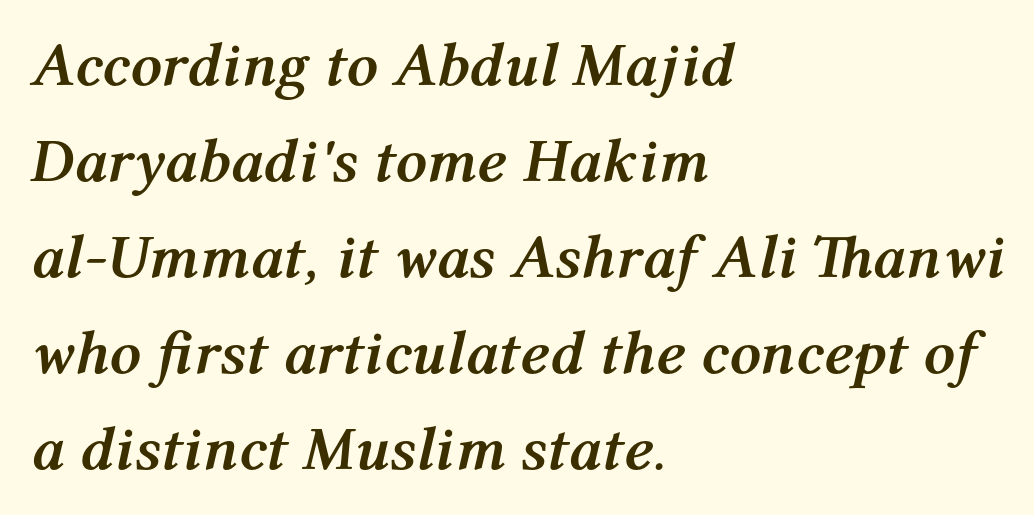
Q: Is the text bold? A: Yes.
Q: Is the text italic (slanted)? A: Yes, it leans right by about 12 degrees.
Q: Is the text underlined? A: No.
Q: How is the paragraph aligned? A: Left-aligned.
Q: Is the spacing between letters normal or unusually wide? A: Normal.
Q: Is the spacing between lines tight, normal or loose? A: Normal.
Q: Width (condensed, normal, or wide)? A: Normal.
Q: Stroke contrast? A: Medium.
Q: x-height? A: Medium.
Q: Monospaced? A: No.
